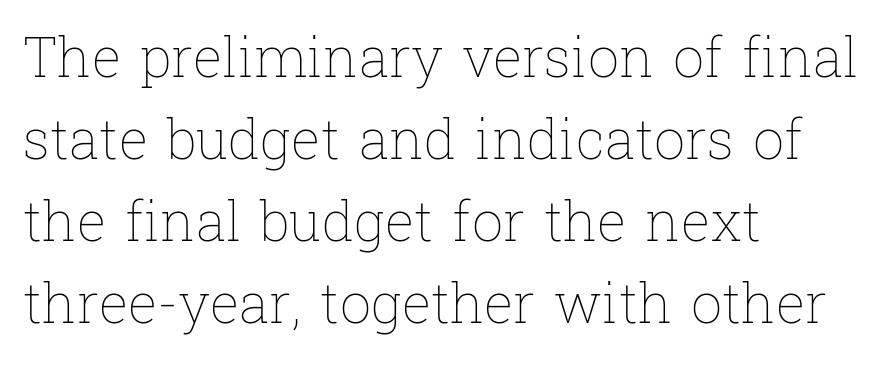
{"italic": "no", "bold": "no", "weight": "thin", "width": "normal", "stroke_contrast": "low", "x_height": "medium", "monospaced": "no", "underline": "no", "align": "left", "line_spacing": "normal", "line_spacing_ratio": 1.49, "letter_spacing": "normal", "letter_spacing_em": 0.0, "glyph_px": 55}
